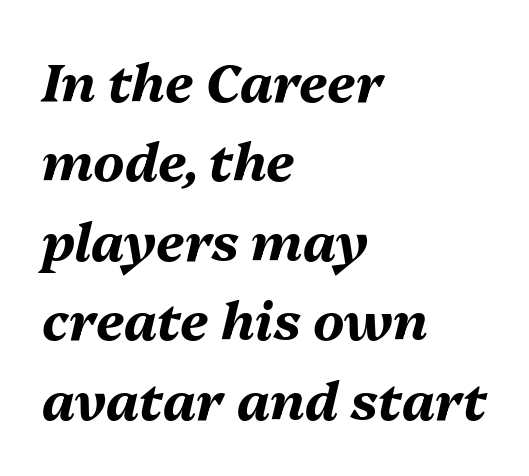
Q: Is the text bold? A: Yes.
Q: Is the text italic (slanted)? A: Yes, it leans right by about 13 degrees.
Q: Is the text underlined? A: No.
Q: How is the paragraph aligned? A: Left-aligned.
Q: Is the spacing between letters normal or unusually wide? A: Normal.
Q: Is the spacing between lines tight, normal or loose? A: Normal.
Q: Width (condensed, normal, or wide)? A: Normal.
Q: Stroke contrast? A: Medium.
Q: x-height? A: Medium.
Q: Monospaced? A: No.
